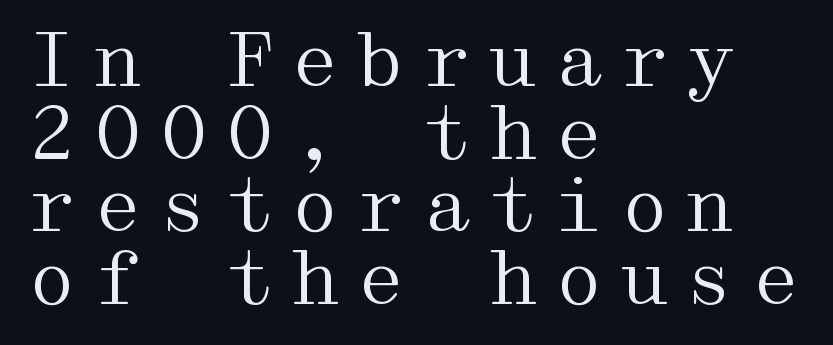
{"serif": "yes", "italic": "no", "bold": "no", "weight": "regular", "width": "wide", "stroke_contrast": "medium", "x_height": "medium", "underline": "no", "align": "left", "line_spacing": "tight", "line_spacing_ratio": 0.98, "glyph_px": 74}
